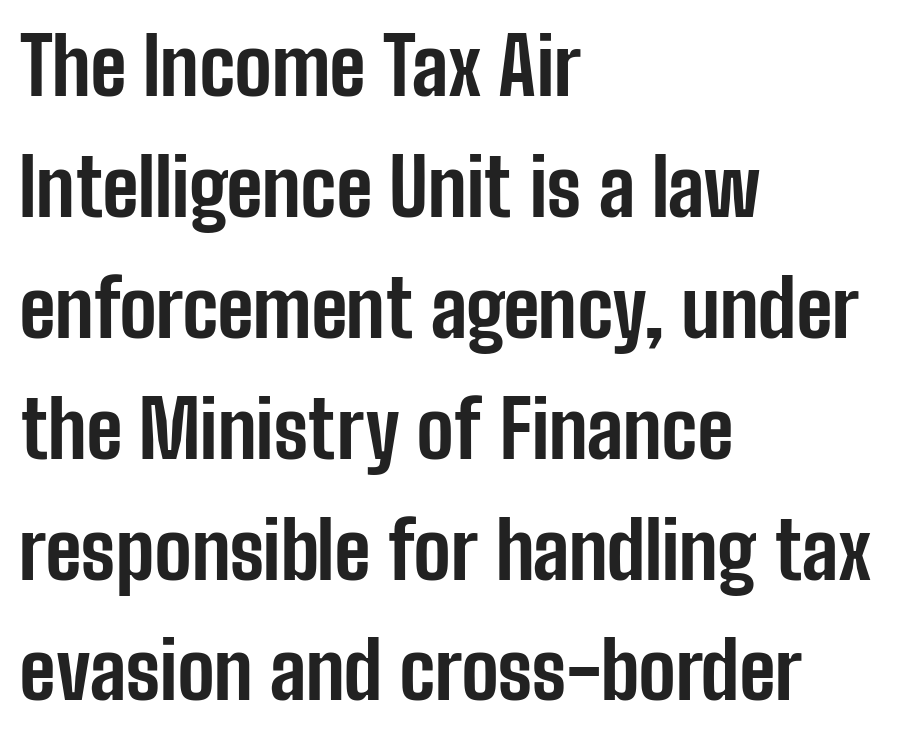
Q: Is the text bold? A: Yes.
Q: Is the text italic (slanted)? A: No, it is upright.
Q: Is the typeface a serif or a sans-serif typeface? A: Sans-serif.
Q: Is the text underlined? A: No.
Q: How is the paragraph aligned? A: Left-aligned.
Q: Is the spacing between letters normal or unusually wide? A: Normal.
Q: Is the spacing between lines tight, normal or loose? A: Normal.
Q: Width (condensed, normal, or wide)? A: Condensed.
Q: Stroke contrast? A: Low.
Q: x-height? A: Medium.
Q: Monospaced? A: No.
